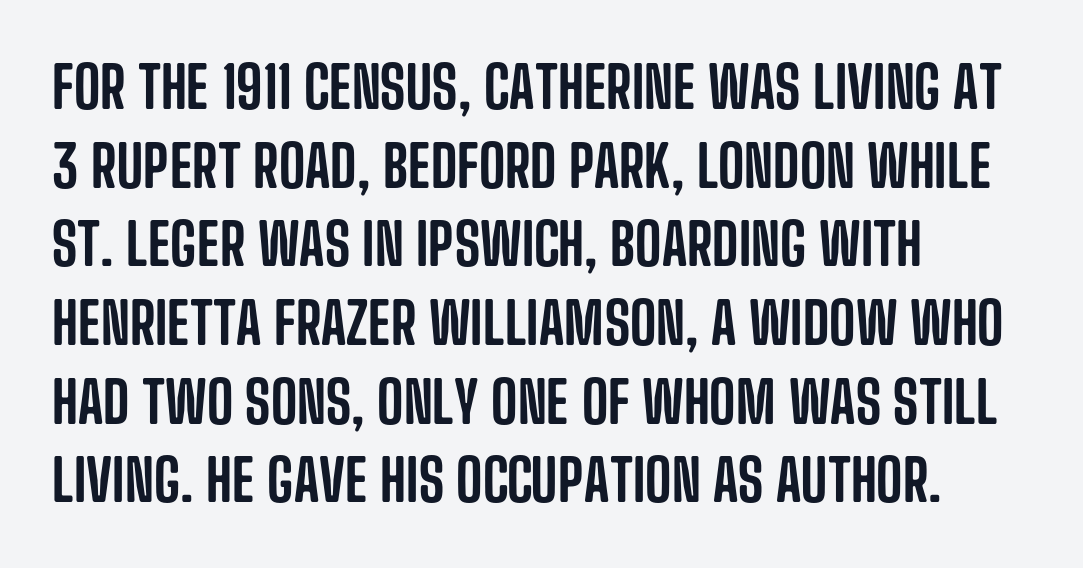
{"serif": "no", "italic": "no", "width": "condensed", "stroke_contrast": "low", "x_height": "large", "monospaced": "no", "underline": "no", "align": "left", "line_spacing": "normal", "line_spacing_ratio": 1.38, "letter_spacing": "normal", "letter_spacing_em": 0.0, "glyph_px": 57}
